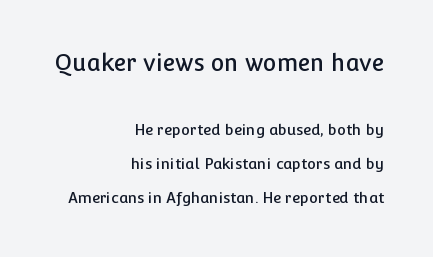
{"italic": "no", "underline": "no", "align": "right", "line_spacing": "loose", "line_spacing_ratio": 2.28, "letter_spacing": "normal", "letter_spacing_em": 0.0, "larger_block": "first", "size_ratio": 1.53, "glyph_px": 23}
